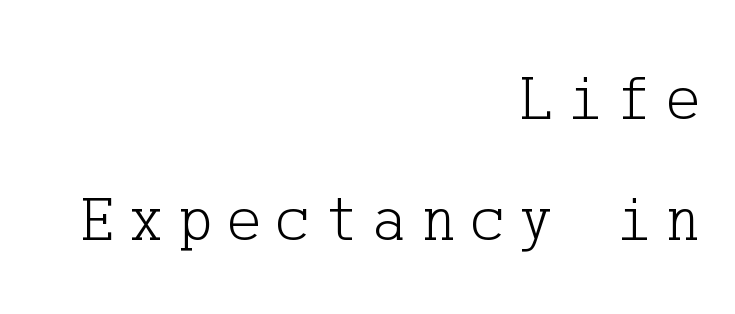
In CSS terms this would be text-align: right. Weight: not bold — regular or lighter. The font family rendered here belongs to the serif group. Descenders are the only things crossing below the line.
